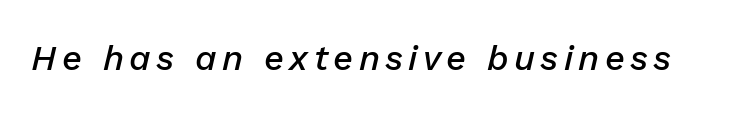
Q: Is the text bold? A: Semi-bold.
Q: Is the text italic (slanted)? A: Yes, it leans right by about 13 degrees.
Q: Is the text underlined? A: No.
Q: Width (condensed, normal, or wide)? A: Normal.
Q: Stroke contrast? A: Low.
Q: x-height? A: Medium.
Q: Monospaced? A: No.
